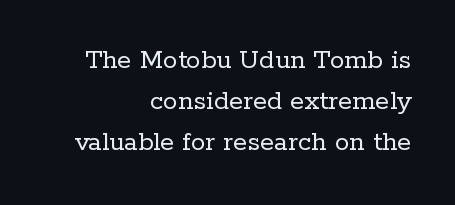
Descenders are the only things crossing below the line. How are the letters spaced? Ordinarily, with no added tracking. Yep, those are serifs on the letters. The passage shown is typed in a proportional face where columns would drift.
